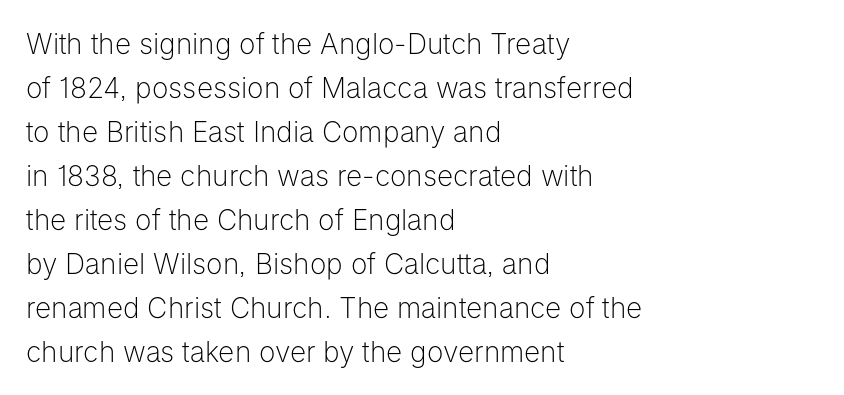
{"serif": "no", "italic": "no", "bold": "no", "weight": "light", "width": "normal", "stroke_contrast": "low", "x_height": "medium", "monospaced": "no", "underline": "no", "align": "left", "line_spacing": "normal", "line_spacing_ratio": 1.57, "letter_spacing": "normal", "letter_spacing_em": 0.0, "glyph_px": 28}
